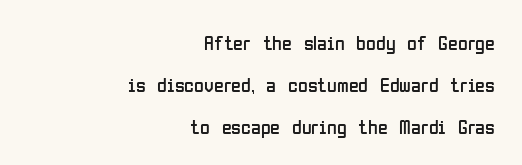
What's the leading like? Stretched, with rows far apart. This is not heavy type; no bold has been used. A typesetter would mark this as roman, not italic. Caption: multi-line text, flush right, ragged left. The gaps between neighbouring characters are ordinary and unremarkable. The space directly below the letters is spotless.
